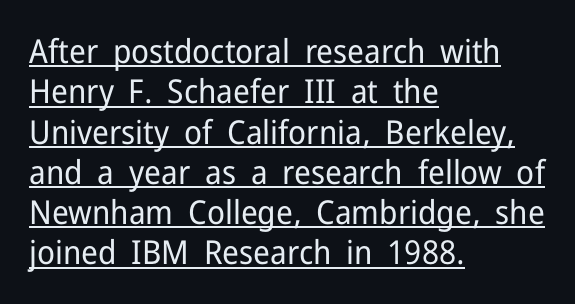
Q: Is the text bold? A: No.
Q: Is the text italic (slanted)? A: No, it is upright.
Q: Is the typeface a serif or a sans-serif typeface? A: Sans-serif.
Q: Is the text underlined? A: Yes.
Q: How is the paragraph aligned? A: Left-aligned.
Q: Is the spacing between letters normal or unusually wide? A: Normal.
Q: Width (condensed, normal, or wide)? A: Normal.
Q: Stroke contrast? A: Low.
Q: x-height? A: Medium.
Q: Monospaced? A: No.
